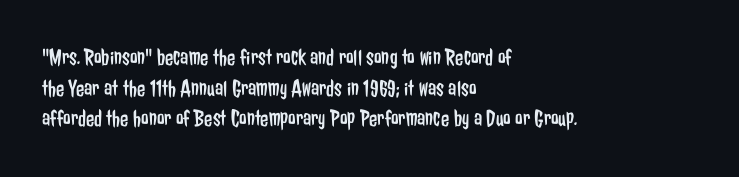
The image shows 24 px text type, upright; set left-aligned, normal line spacing (1.28x), normal letter spacing, not underlined.
